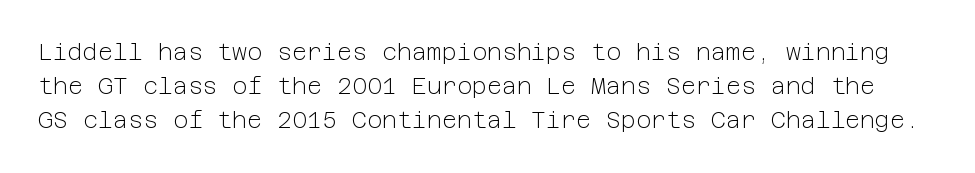
The vertical gap from one line to the next is medium. In terms of posture, this sample is upright. The characters are drawn with everyday or finer stroke widths. This rendering features lettering with no underline. Inter-character spacing is left at the font's built-in metrics.
